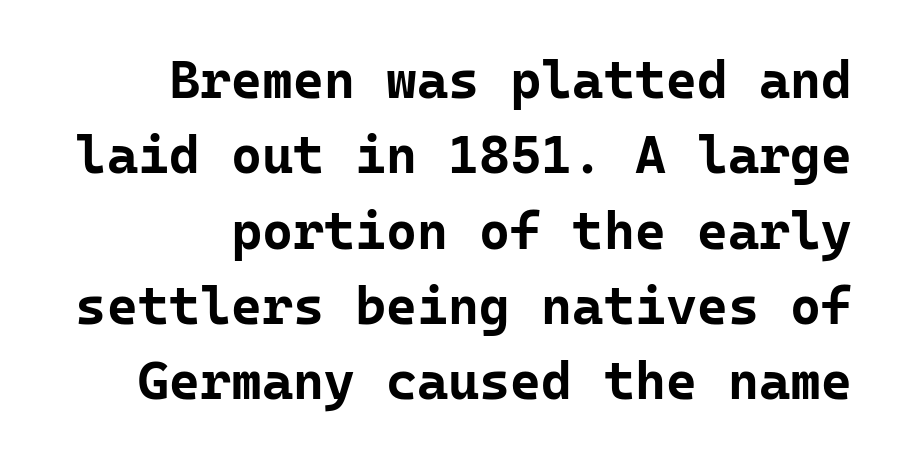
The image shows 53 px bold sans-serif type, upright, monospaced; set normal line spacing (1.42x), normal letter spacing, not underlined; low stroke contrast and a medium x-height.
